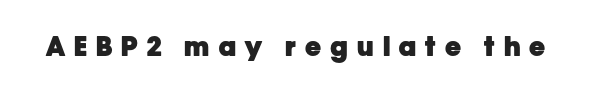
{"italic": "no", "bold": "yes", "underline": "no", "letter_spacing": "wide", "letter_spacing_em": 0.34, "glyph_px": 27}
